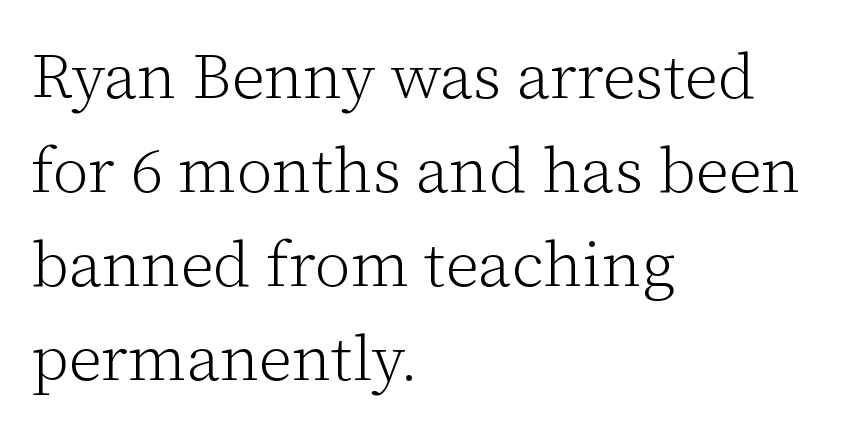
Q: Is the text bold? A: No.
Q: Is the text italic (slanted)? A: No, it is upright.
Q: Is the typeface a serif or a sans-serif typeface? A: Serif.
Q: Is the text underlined? A: No.
Q: How is the paragraph aligned? A: Left-aligned.
Q: Is the spacing between letters normal or unusually wide? A: Normal.
Q: Is the spacing between lines tight, normal or loose? A: Normal.
Q: Width (condensed, normal, or wide)? A: Normal.
Q: Stroke contrast? A: Low.
Q: x-height? A: Medium.
Q: Monospaced? A: No.
